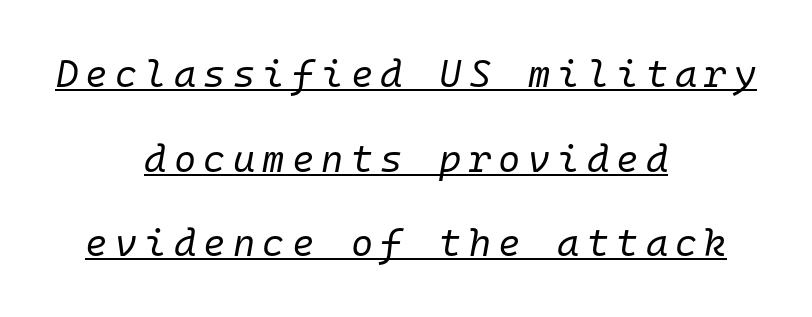
This reads as an unemphasized weight, regular at the heaviest. The string is rendered with underlining switched on. A typesetter would call this monospace, since all characters share one set width. If you folded the block vertically in half, each line would mirror itself in length.
